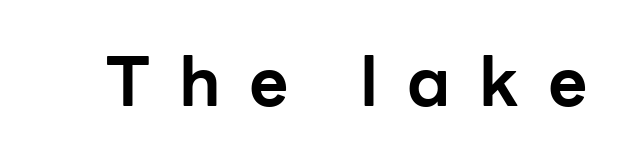
The face used here has the dense, thick strokes of a bold. Each word looks stretched out because of the extra space between its letters. Do the characters align in a grid? No, the font is proportional. A clean baseline with only descenders dipping below it.
